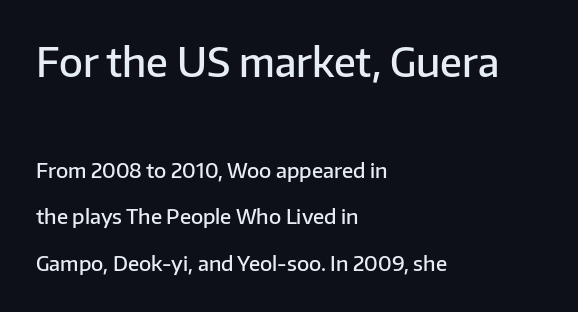
The characters display no serif detailing; their extremities are plain. Widely set lines give the paragraph a tall, airy silhouette. Does the bottom block carry the larger type? No, the top block does. Designer's note — italics off, roman on. Only glyphs here, with clear space below each row.
